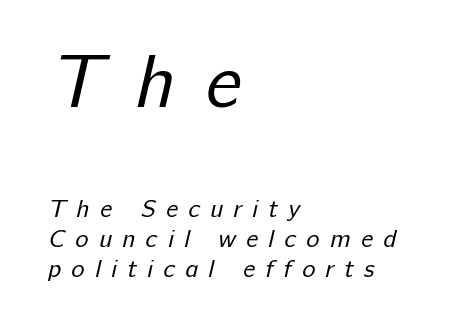
A typesetter would label this face a sans. The rendering uses natural spacing where letterforms have individual widths. Spacing between characters has been opened up far beyond the box default. Lines of text with bare space underneath.
